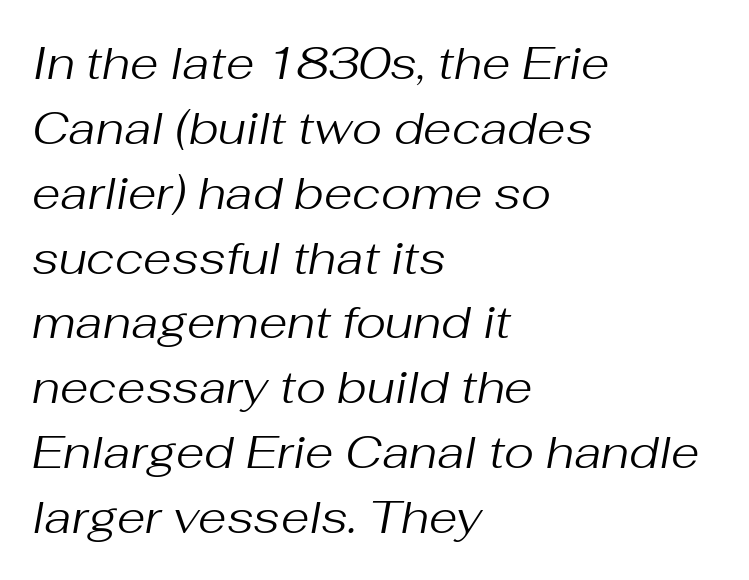
This rendering uses left alignment, leaving the right contour irregular. The rendering keeps characters at their native spacing. Is the type slanted? Yes — the strokes lean at a clear angle. The foot of each line stays bare and open.
